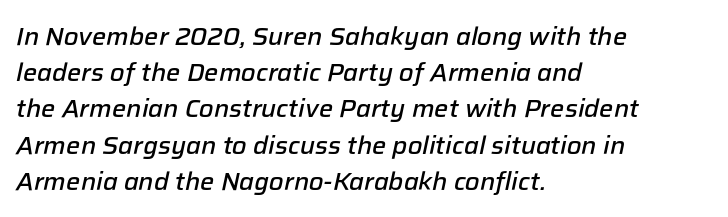
{"italic": "yes", "lean": "right", "slant_degrees": 12, "bold": "semi", "underline": "no", "align": "left", "line_spacing": "normal", "line_spacing_ratio": 1.45, "letter_spacing": "normal", "letter_spacing_em": 0.0, "glyph_px": 25}
